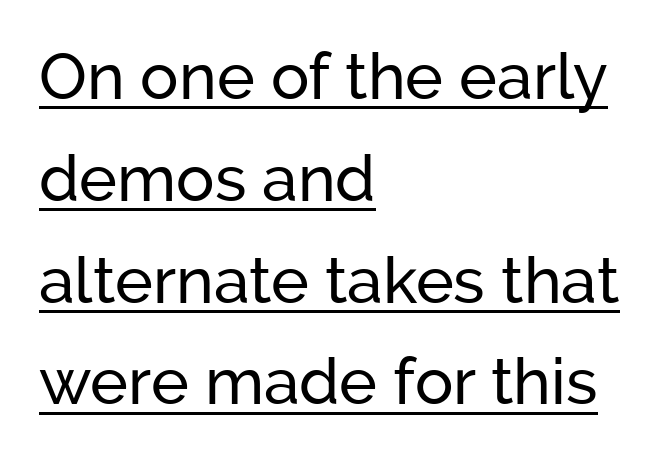
{"serif": "no", "italic": "no", "width": "normal", "stroke_contrast": "low", "x_height": "medium", "monospaced": "no", "underline": "yes", "align": "left", "line_spacing": "normal", "line_spacing_ratio": 1.59, "letter_spacing": "normal", "letter_spacing_em": 0.0, "glyph_px": 64}
